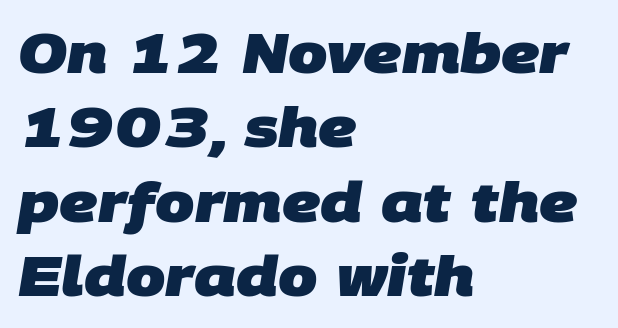
The image shows 56 px heavy sans-serif type; set left-aligned, normal line spacing (1.33x), normal letter spacing, not underlined; low stroke contrast and a large x-height.
